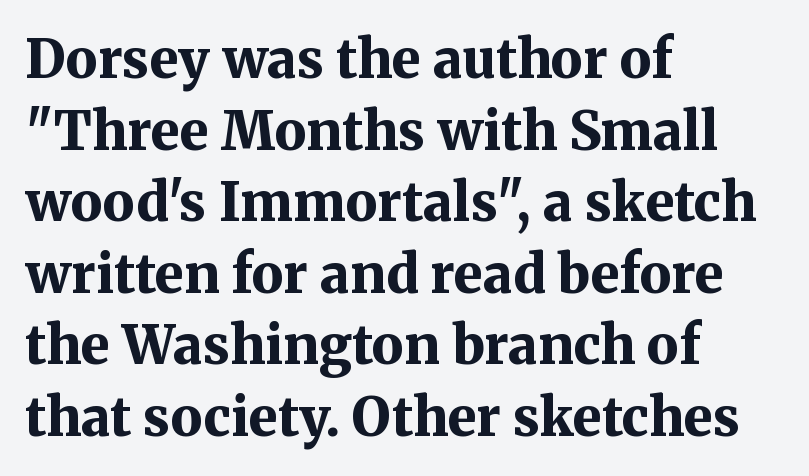
Q: Is the text bold? A: Yes.
Q: Is the text italic (slanted)? A: No, it is upright.
Q: Is the typeface a serif or a sans-serif typeface? A: Serif.
Q: Is the text underlined? A: No.
Q: How is the paragraph aligned? A: Left-aligned.
Q: Is the spacing between letters normal or unusually wide? A: Normal.
Q: Is the spacing between lines tight, normal or loose? A: Normal.
Q: Width (condensed, normal, or wide)? A: Normal.
Q: Stroke contrast? A: Medium.
Q: x-height? A: Medium.
Q: Monospaced? A: No.
